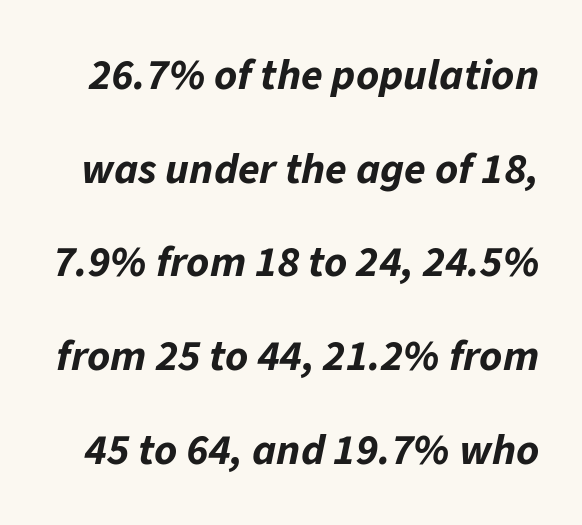
Vertical spacing — loose. What weight is shown? A full bold with thick strokes. Type without underlining. How are the letters spaced? Ordinarily, with no added tracking.
